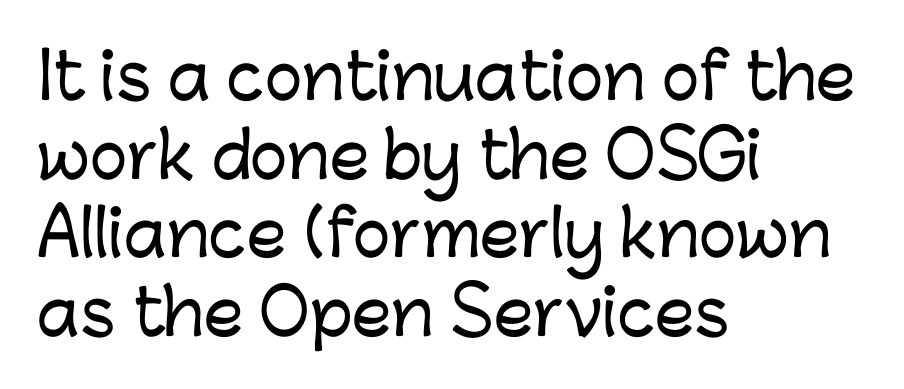
The area under the type is left untouched. The designer went with a sans here, leaving each stem footless. This is roman type, the default non-slanted kind. You could not count columns in this text — the font is proportionally spaced. Visually the block forms a straight wall on the left and a jagged coastline on the right. The vertical gap from one line to the next is medium.
